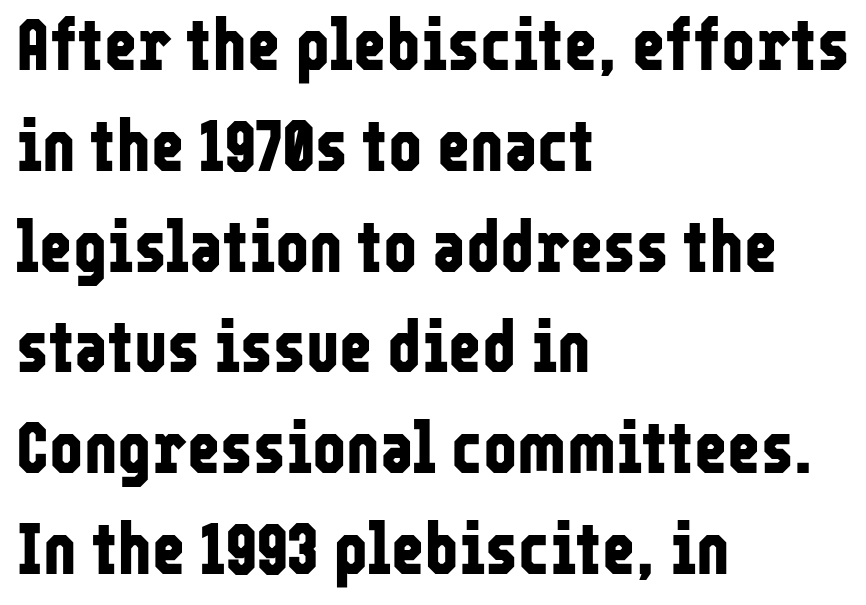
The passage shown is not underscored anywhere. Visually the block forms a straight wall on the left and a jagged coastline on the right. What stands out about the letter spacing? Nothing — it is the standard amount. This is sans-serif lettering, the kind often seen on screens and signage. This sample keeps an unexceptional amount of space between lines. On the weight axis this lands at bold, roughly 700.
